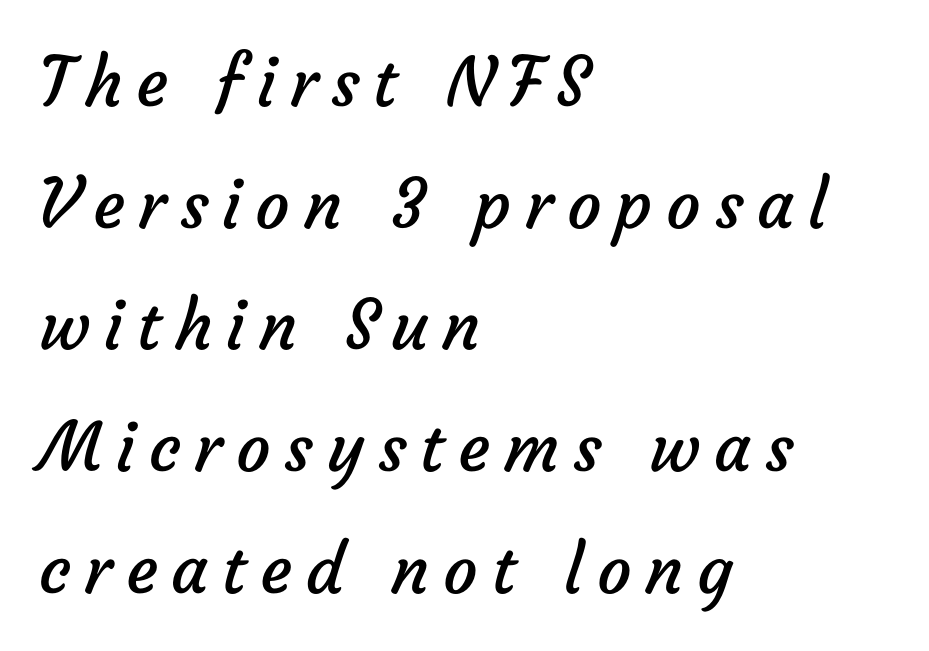
{"serif": "no", "bold": "no", "weight": "regular", "width": "normal", "stroke_contrast": "low", "x_height": "medium", "monospaced": "no", "underline": "no", "align": "left", "line_spacing_ratio": 1.79, "letter_spacing": "wide", "letter_spacing_em": 0.2, "glyph_px": 68}
